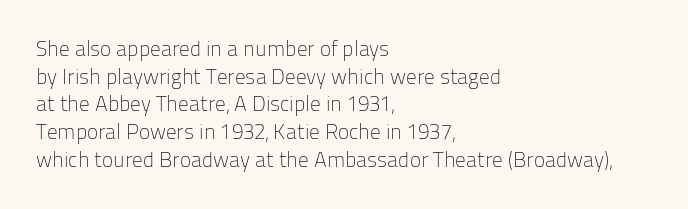
The image shows 21 px text type, upright; set left-aligned, normal line spacing (1.32x), normal letter spacing, not underlined.
